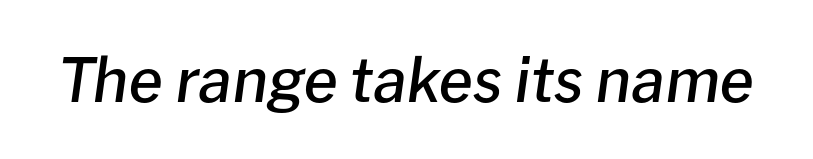
Emphasis-style slanted type is in use. A typesetter would call this proportional, since set widths differ per character. Does the weight exceed regular? Yes, but only to semibold. The glyphs are unaccompanied by any horizontal stroke below them. The line texture is even and compact thanks to regular tracking.
